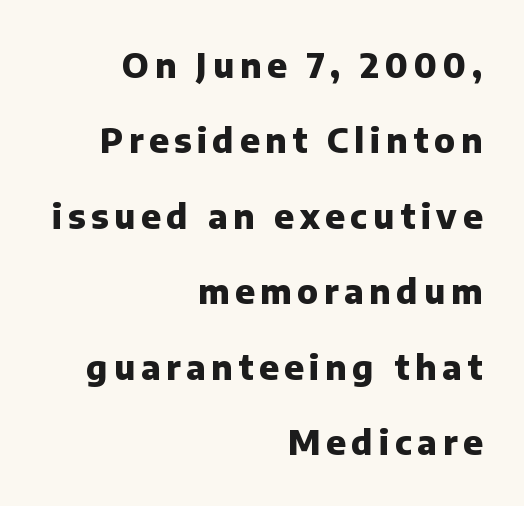
A typesetter would call this proportional, since set widths differ per character. Unmarked baselines from the first word to the last. Note: no serifs on the glyphs. I'd describe the lettering as bold — thick and assertive.
